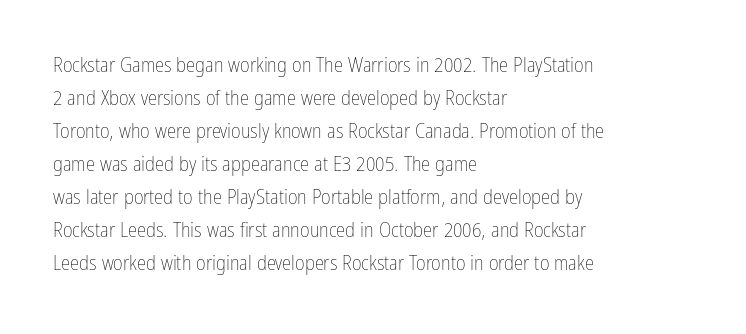
{"italic": "no", "bold": "no", "underline": "no", "align": "left", "line_spacing": "normal", "line_spacing_ratio": 1.57, "letter_spacing": "normal", "letter_spacing_em": 0.0, "glyph_px": 21}
